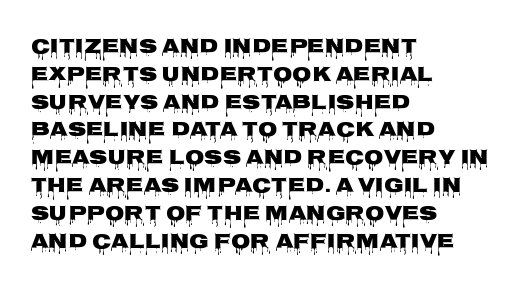
Is there any slant? The stems are plumb. Notice how thick the strokes are: this is what a full bold looks like. The vertical gap from one line to the next is medium. Leftover space on each line is placed entirely after the last word. The zone under the glyphs is completely vacant.
